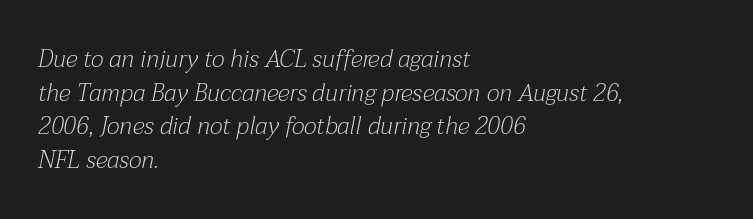
{"italic": "yes", "lean": "right", "slant_degrees": 12, "bold": "no", "underline": "no", "align": "left", "line_spacing": "normal", "line_spacing_ratio": 1.4, "letter_spacing": "normal", "letter_spacing_em": 0.0, "glyph_px": 24}
